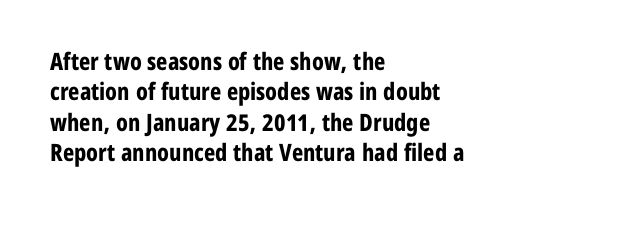
{"italic": "no", "bold": "yes", "underline": "no", "align": "left", "line_spacing": "normal", "line_spacing_ratio": 1.27, "letter_spacing": "normal", "letter_spacing_em": 0.0, "glyph_px": 24}
